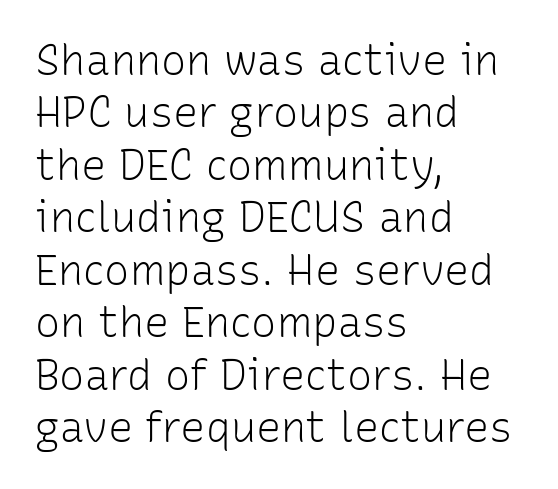
The image shows 42 px light sans-serif type, upright; set left-aligned, normal line spacing (1.25x), normal letter spacing, not underlined; low stroke contrast and a medium x-height.
